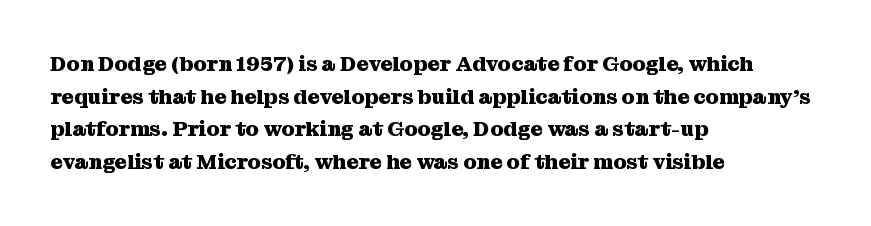
The rendering anchors every line to the left-hand side. In terms of posture, this sample is upright. This sample uses plain, unmodified letter spacing. The gap between lines stays unmarked.
